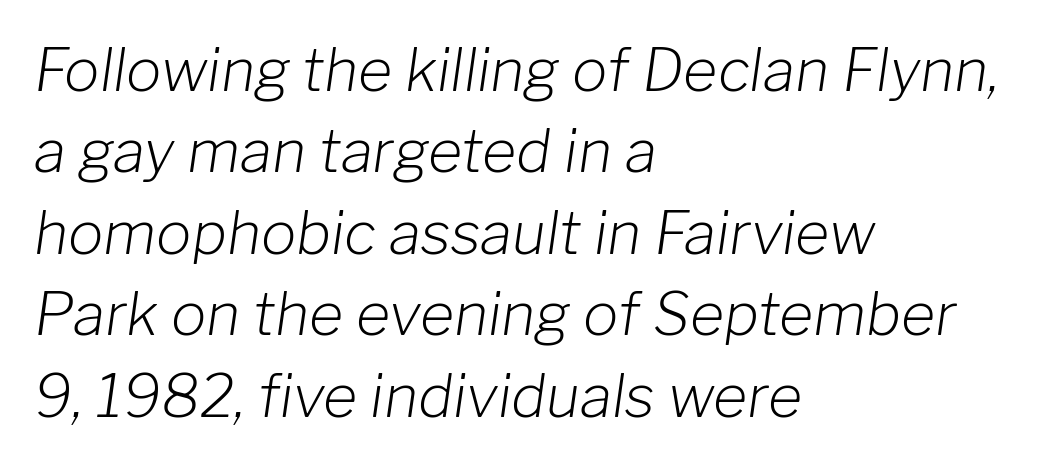
{"italic": "yes", "lean": "right", "slant_degrees": 8, "bold": "no", "weight": "light", "width": "normal", "stroke_contrast": "low", "x_height": "medium", "monospaced": "no", "underline": "no", "align": "left", "line_spacing": "normal", "line_spacing_ratio": 1.38, "letter_spacing": "normal", "letter_spacing_em": 0.0, "glyph_px": 59}
